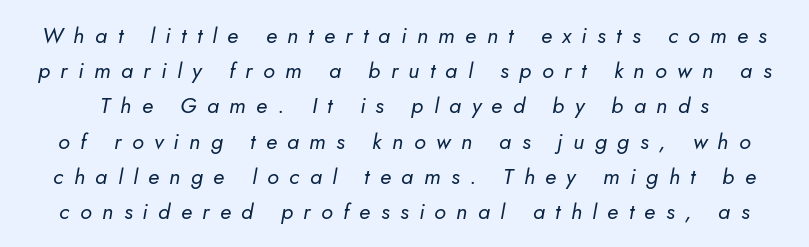
Descender tails drop into unmarked territory. The passage shown leans; its letterforms are oblique. Is the letter spacing exaggerated? Yes — the characters are pushed far apart. Compared with typical paragraphs, the rows here are spaced about the same.
